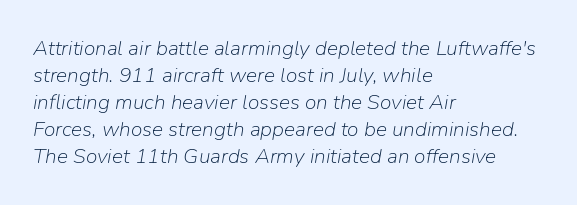
Q: Is the text bold? A: No.
Q: Is the text italic (slanted)? A: Yes, it leans right by about 9 degrees.
Q: Is the text underlined? A: No.
Q: How is the paragraph aligned? A: Left-aligned.
Q: Is the spacing between letters normal or unusually wide? A: Normal.
Q: Is the spacing between lines tight, normal or loose? A: Normal.
